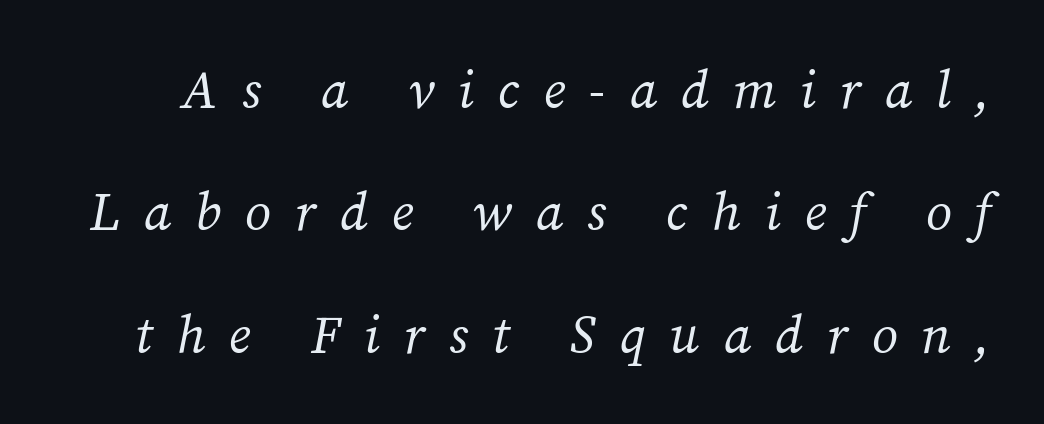
Q: Is the text bold? A: No.
Q: Is the text italic (slanted)? A: Yes, it leans right by about 12 degrees.
Q: Is the typeface a serif or a sans-serif typeface? A: Serif.
Q: Is the text underlined? A: No.
Q: Is the spacing between letters normal or unusually wide? A: Unusually wide.
Q: Is the spacing between lines tight, normal or loose? A: Loose.
Q: Width (condensed, normal, or wide)? A: Normal.
Q: Stroke contrast? A: Medium.
Q: x-height? A: Medium.
Q: Monospaced? A: No.
